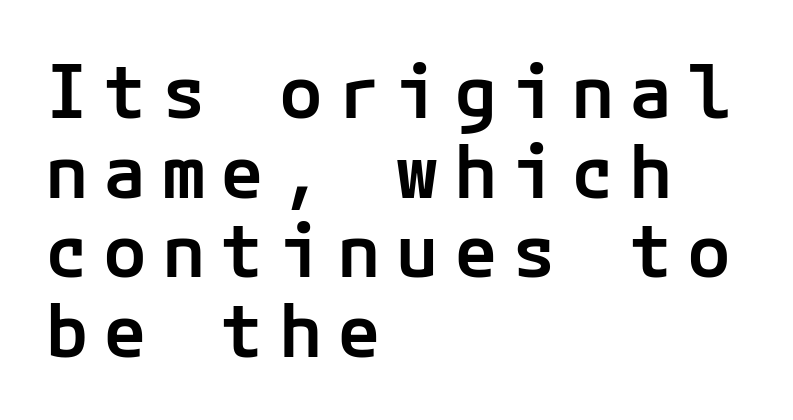
{"serif": "no", "italic": "no", "bold": "semi", "weight": "semibold", "width": "normal", "stroke_contrast": "low", "x_height": "medium", "underline": "no", "align": "left", "line_spacing": "tight", "line_spacing_ratio": 1.09, "letter_spacing": "wide", "letter_spacing_em": 0.2, "glyph_px": 73}
